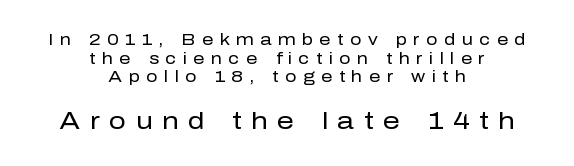
{"italic": "no", "bold": "no", "underline": "no", "align": "center", "line_spacing_ratio": 1.16, "letter_spacing": "wide", "letter_spacing_em": 0.4, "larger_block": "second", "size_ratio": 1.5, "glyph_px": 24}
